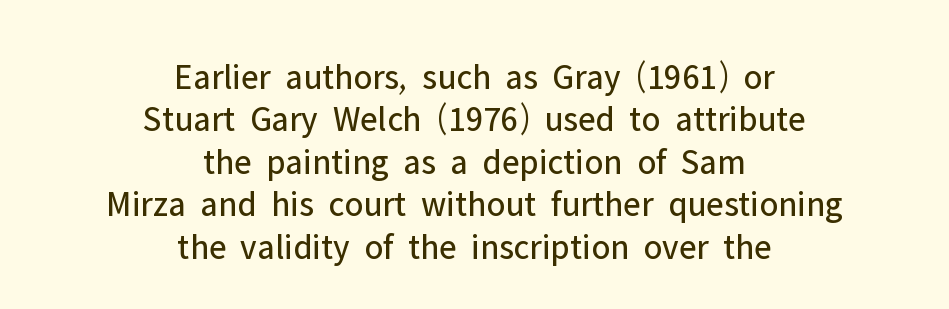
The image shows 36 px regular-weight sans-serif type, upright; set centered, line spacing 1.18x, normal letter spacing, not underlined; low stroke contrast and a medium x-height.
